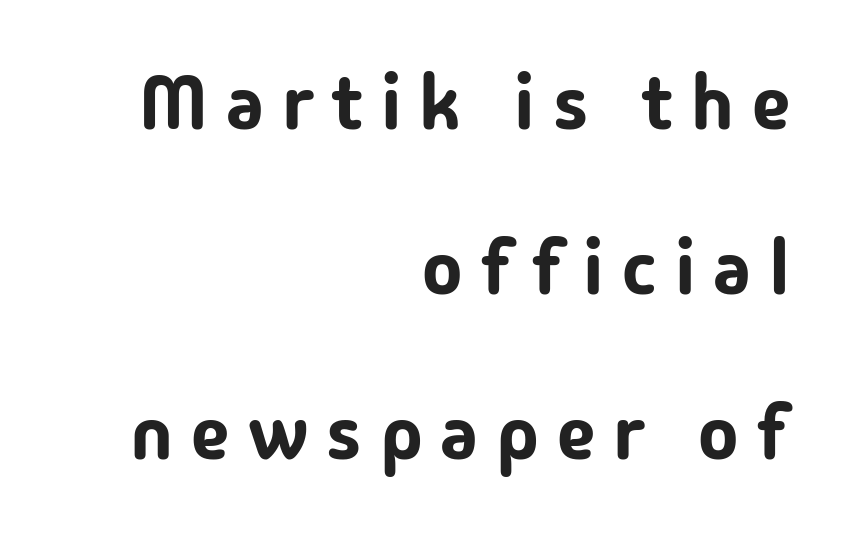
Decoration check: the copy has no underline. Serif or sans? Sans — the stroke terminals are bare. This sample has the flowing, uneven cadence of proportional lettering. Each new line begins a long way beneath the previous one.
